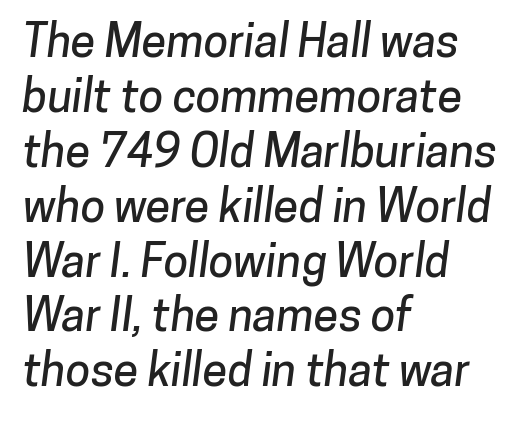
{"serif": "no", "width": "normal", "stroke_contrast": "low", "x_height": "medium", "monospaced": "no", "underline": "no", "align": "left", "line_spacing_ratio": 1.22, "letter_spacing": "normal", "letter_spacing_em": 0.0, "glyph_px": 45}
